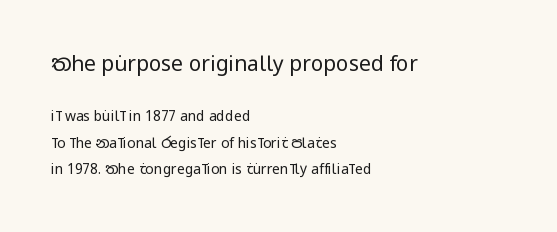
{"italic": "no", "bold": "no", "underline": "no", "align": "left", "line_spacing": "loose", "line_spacing_ratio": 1.91, "letter_spacing": "normal", "letter_spacing_em": 0.0, "larger_block": "first", "size_ratio": 1.5, "glyph_px": 21}
